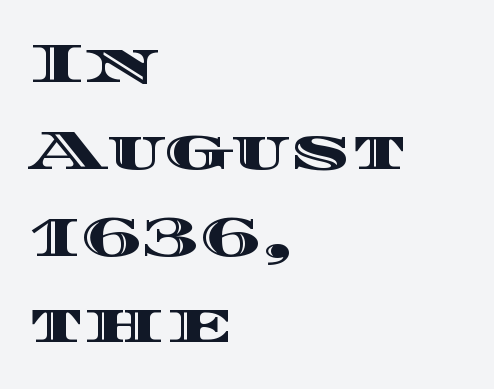
{"italic": "no", "width": "wide", "x_height": "large", "monospaced": "no", "underline": "no", "align": "left", "line_spacing": "normal", "line_spacing_ratio": 1.55, "letter_spacing": "normal", "letter_spacing_em": 0.0, "glyph_px": 56}
